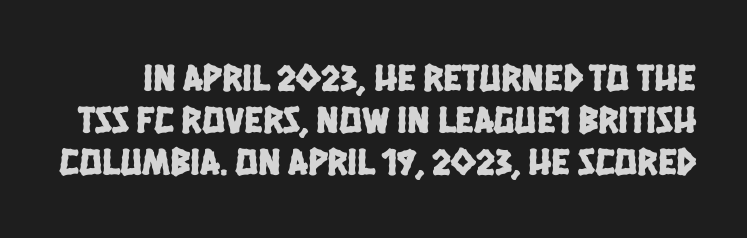
The image shows 38 px condensed sans-serif type; set tight line spacing (1.11x), normal letter spacing, not underlined; low stroke contrast and a large x-height.
